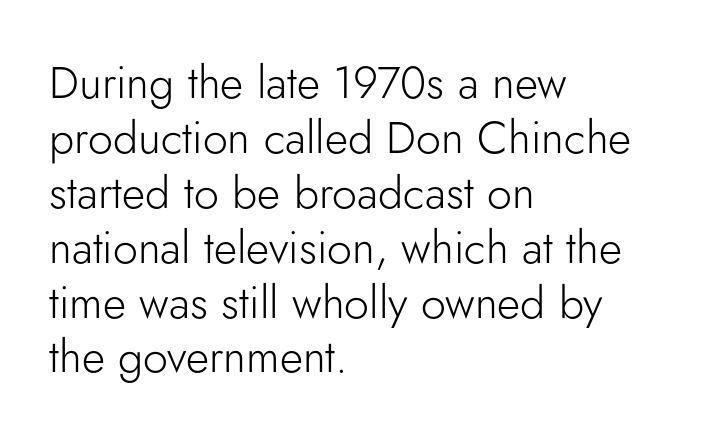
Q: Is the text bold? A: No.
Q: Is the text italic (slanted)? A: No, it is upright.
Q: Is the typeface a serif or a sans-serif typeface? A: Sans-serif.
Q: Is the text underlined? A: No.
Q: How is the paragraph aligned? A: Left-aligned.
Q: Is the spacing between letters normal or unusually wide? A: Normal.
Q: Width (condensed, normal, or wide)? A: Normal.
Q: Stroke contrast? A: Low.
Q: x-height? A: Small.
Q: Monospaced? A: No.
